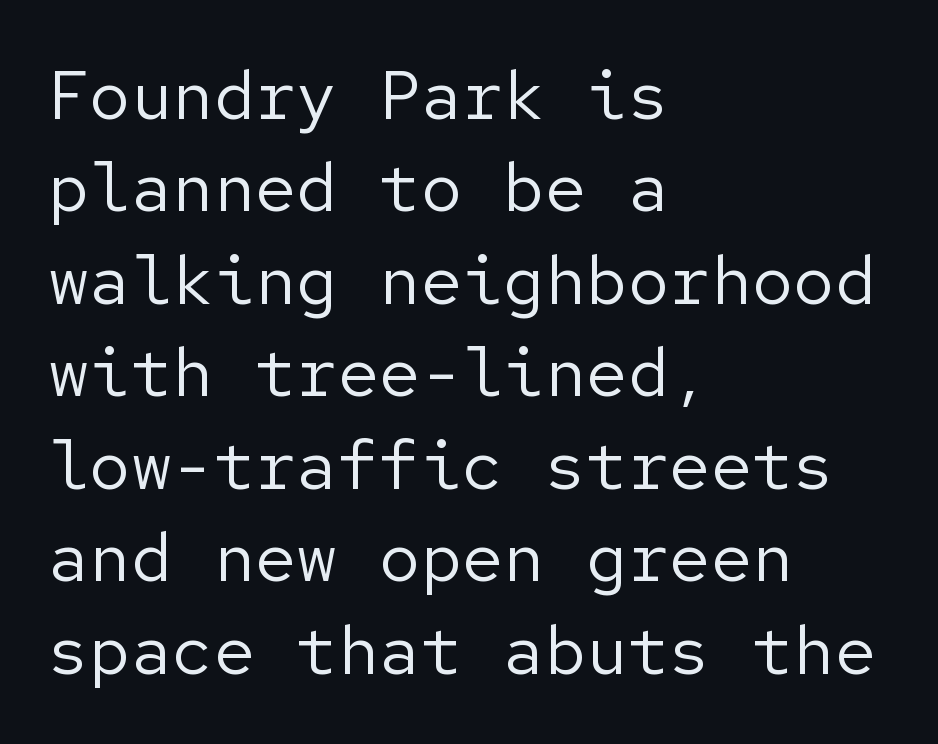
{"serif": "no", "italic": "no", "bold": "no", "weight": "regular", "width": "normal", "stroke_contrast": "low", "x_height": "medium", "underline": "no", "align": "left", "line_spacing": "normal", "line_spacing_ratio": 1.34, "letter_spacing": "normal", "letter_spacing_em": 0.0, "glyph_px": 69}
